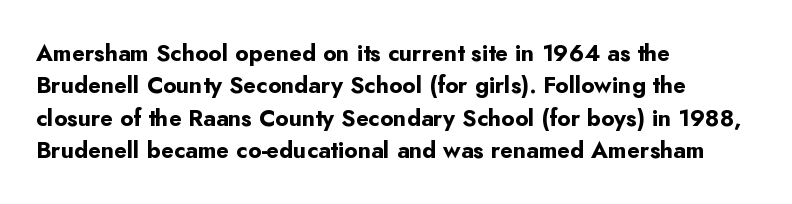
The image shows 23 px bold type, upright; set left-aligned, normal line spacing (1.41x), normal letter spacing, not underlined.
